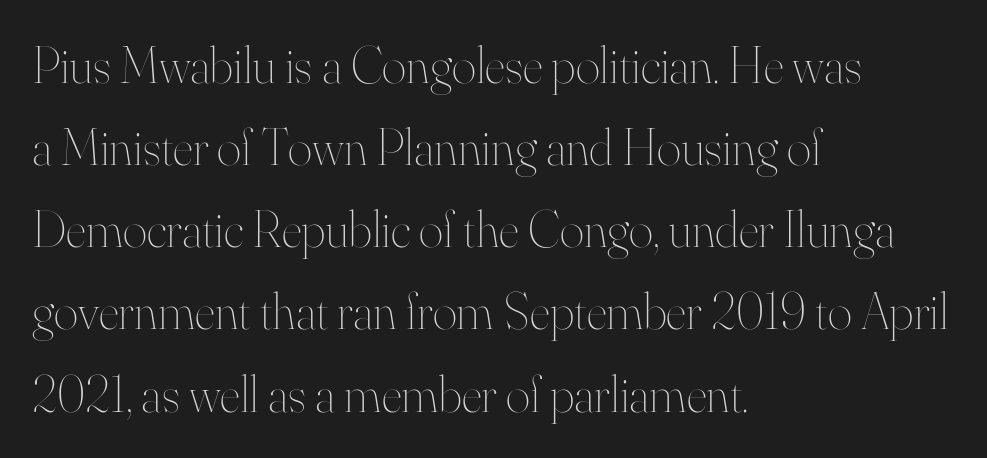
{"italic": "no", "bold": "no", "weight": "thin", "width": "normal", "stroke_contrast": "high", "x_height": "small", "monospaced": "no", "underline": "no", "align": "left", "line_spacing": "normal", "line_spacing_ratio": 1.58, "letter_spacing": "normal", "letter_spacing_em": 0.0, "glyph_px": 52}
